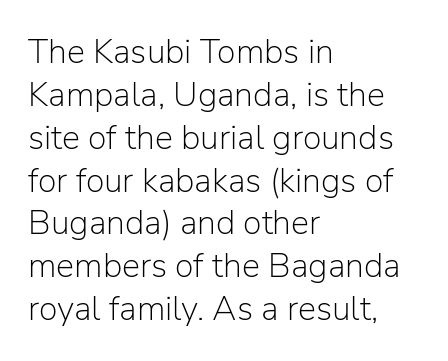
{"serif": "no", "italic": "no", "bold": "no", "weight": "light", "width": "normal", "stroke_contrast": "low", "x_height": "medium", "monospaced": "no", "underline": "no", "align": "left", "line_spacing": "normal", "line_spacing_ratio": 1.26, "letter_spacing": "normal", "letter_spacing_em": 0.0, "glyph_px": 34}
